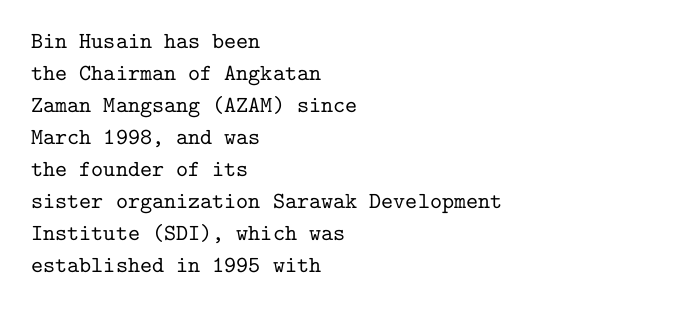
Q: Is the text italic (slanted)? A: No, it is upright.
Q: Is the text underlined? A: No.
Q: How is the paragraph aligned? A: Left-aligned.
Q: Is the spacing between letters normal or unusually wide? A: Normal.
Q: Is the spacing between lines tight, normal or loose? A: Normal.
